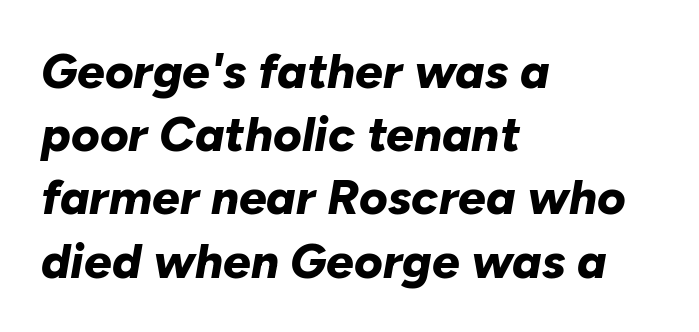
{"italic": "yes", "lean": "right", "slant_degrees": 10, "bold": "yes", "weight": "bold", "width": "normal", "stroke_contrast": "low", "x_height": "medium", "monospaced": "no", "underline": "no", "align": "left", "line_spacing": "normal", "line_spacing_ratio": 1.29, "letter_spacing": "normal", "letter_spacing_em": 0.0, "glyph_px": 49}
